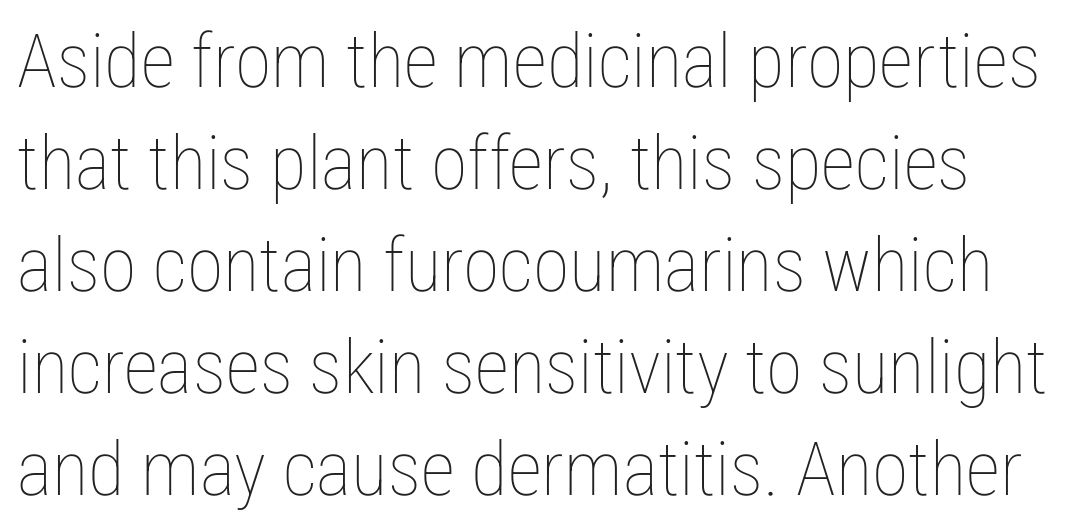
Short note: letters normally spaced. Weight class: somewhere from thin through regular. Does the leading feel generous? No, just average. Style check: upright.
